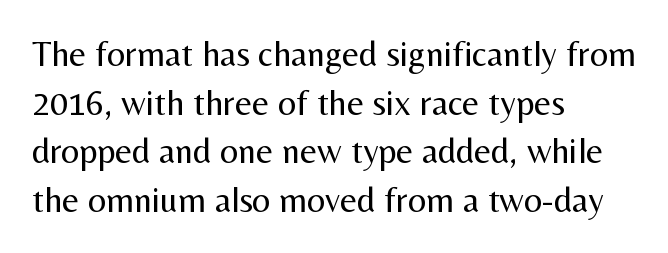
Q: Is the text bold? A: No.
Q: Is the text italic (slanted)? A: No, it is upright.
Q: Is the typeface a serif or a sans-serif typeface? A: Sans-serif.
Q: Is the text underlined? A: No.
Q: How is the paragraph aligned? A: Left-aligned.
Q: Is the spacing between letters normal or unusually wide? A: Normal.
Q: Is the spacing between lines tight, normal or loose? A: Normal.
Q: Width (condensed, normal, or wide)? A: Normal.
Q: Stroke contrast? A: Medium.
Q: x-height? A: Medium.
Q: Monospaced? A: No.
